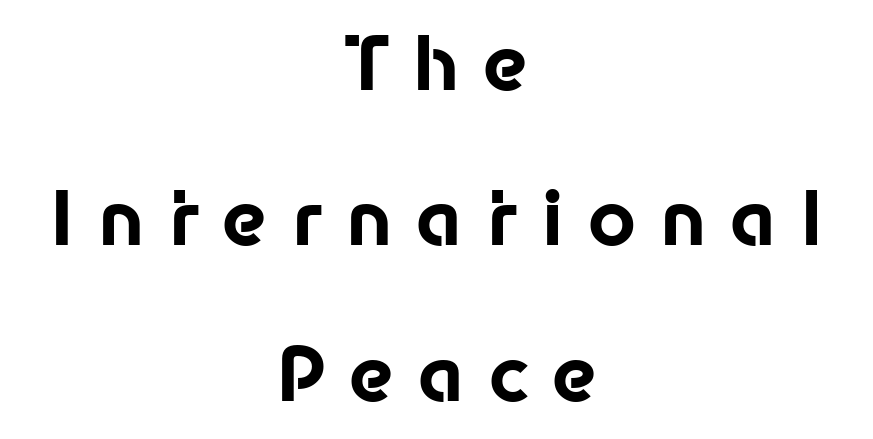
{"serif": "no", "italic": "no", "bold": "yes", "weight": "bold", "width": "normal", "stroke_contrast": "low", "x_height": "medium", "monospaced": "no", "underline": "no", "align": "center", "line_spacing": "loose", "line_spacing_ratio": 2.1, "letter_spacing": "wide", "letter_spacing_em": 0.32, "glyph_px": 74}
